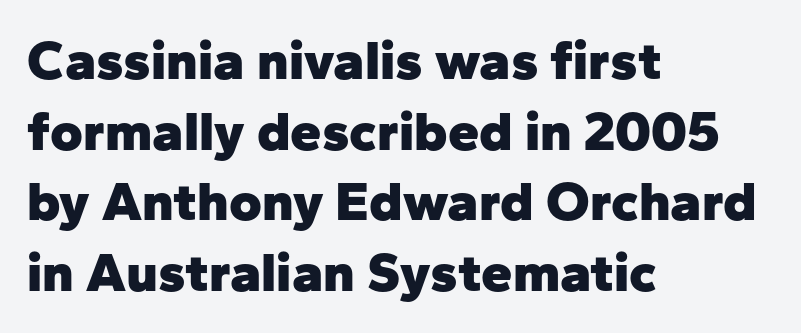
{"serif": "no", "italic": "no", "bold": "yes", "weight": "heavy", "width": "normal", "stroke_contrast": "low", "x_height": "medium", "monospaced": "no", "underline": "no", "align": "left", "line_spacing": "normal", "line_spacing_ratio": 1.26, "letter_spacing": "normal", "letter_spacing_em": 0.0, "glyph_px": 56}
